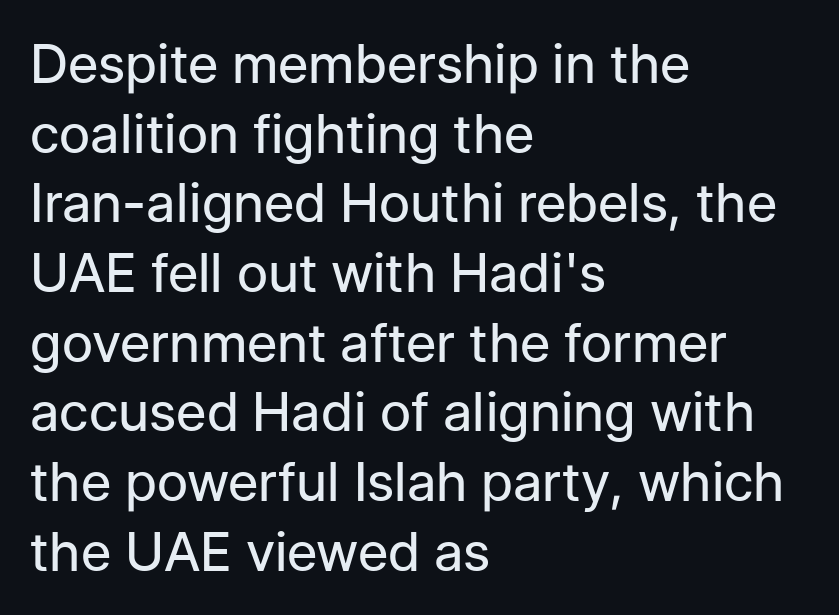
The image shows 54 px regular-weight sans-serif type, upright; set left-aligned, normal line spacing (1.29x), normal letter spacing, not underlined; low stroke contrast and a medium x-height.
